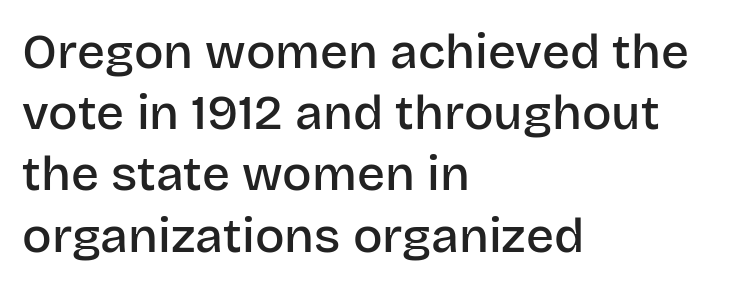
Q: Is the text bold? A: Semi-bold.
Q: Is the text italic (slanted)? A: No, it is upright.
Q: Is the typeface a serif or a sans-serif typeface? A: Sans-serif.
Q: Is the text underlined? A: No.
Q: How is the paragraph aligned? A: Left-aligned.
Q: Is the spacing between letters normal or unusually wide? A: Normal.
Q: Is the spacing between lines tight, normal or loose? A: Normal.
Q: Width (condensed, normal, or wide)? A: Normal.
Q: Stroke contrast? A: Low.
Q: x-height? A: Large.
Q: Monospaced? A: No.
